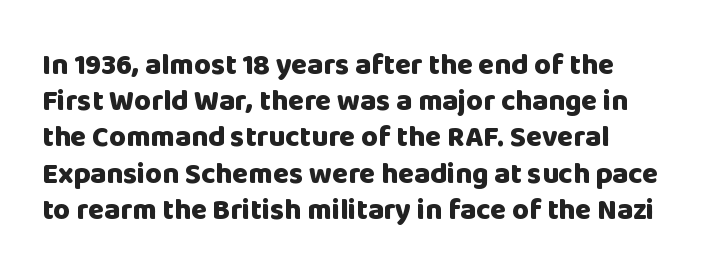
The image shows 29 px heavy sans-serif type, upright; set normal line spacing (1.25x), normal letter spacing, not underlined; low stroke contrast and a large x-height.
